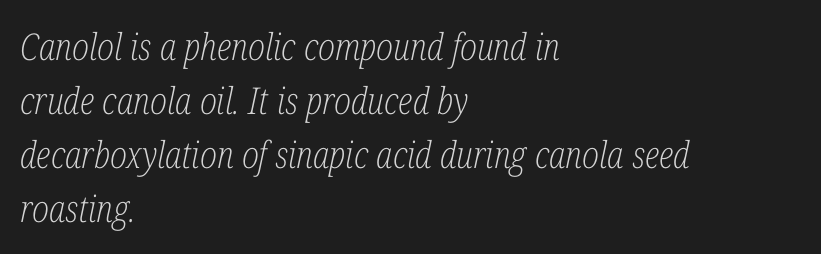
Each letter's strokes conclude with small projecting serifs. The setting favours the left margin, as ordinary paragraphs usually do. Each new line begins a customary step beneath the previous one. Honestly, there is no underline to notice here at all.
